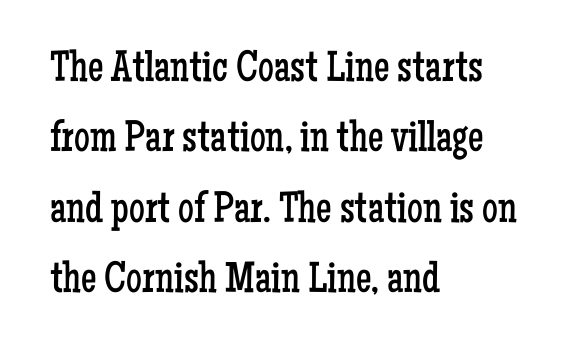
In terms of leading, this rendering sits right in the middle. Old-style or modern, the face here clearly has serifs. Rule under the text: the space is simply empty. Weight: not bold — regular or lighter. Spacing verdict: proportional, widths tailored to each character. Compared with a centered layout, this one pins lines to the left instead.
